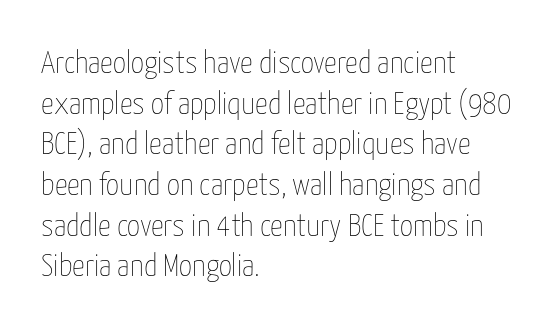
The image shows 32 px thin, condensed type, upright; set left-aligned, normal line spacing (1.27x), normal letter spacing, not underlined; low stroke contrast and a medium x-height.
